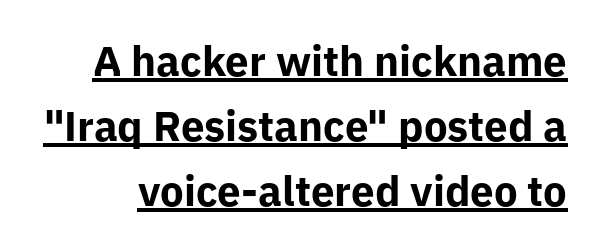
This sample uses plain, unmodified letter spacing. In designer terms, the underline attribute is active on this setting. This sample has the flowing, uneven cadence of proportional lettering. The block of text has a typical density, with ordinary space between rows. The typography opts for an upright posture over an oblique one.
